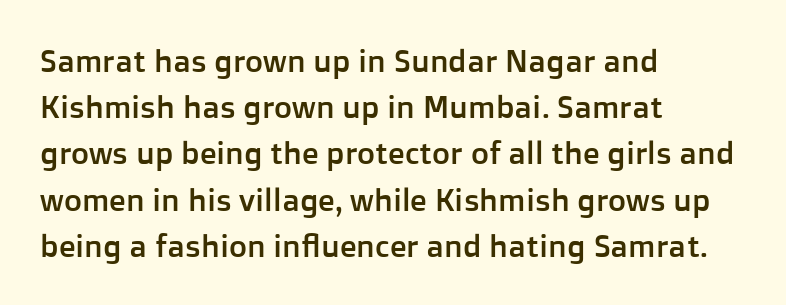
The designer went with a sans here, leaving each stem footless. Summary of vertical rhythm: regular, with standard interline spacing. There is no visible air inserted between adjacent glyphs. Here the designer chose a conventional face with non-uniform glyph widths. Where is the straight margin? On the left.
